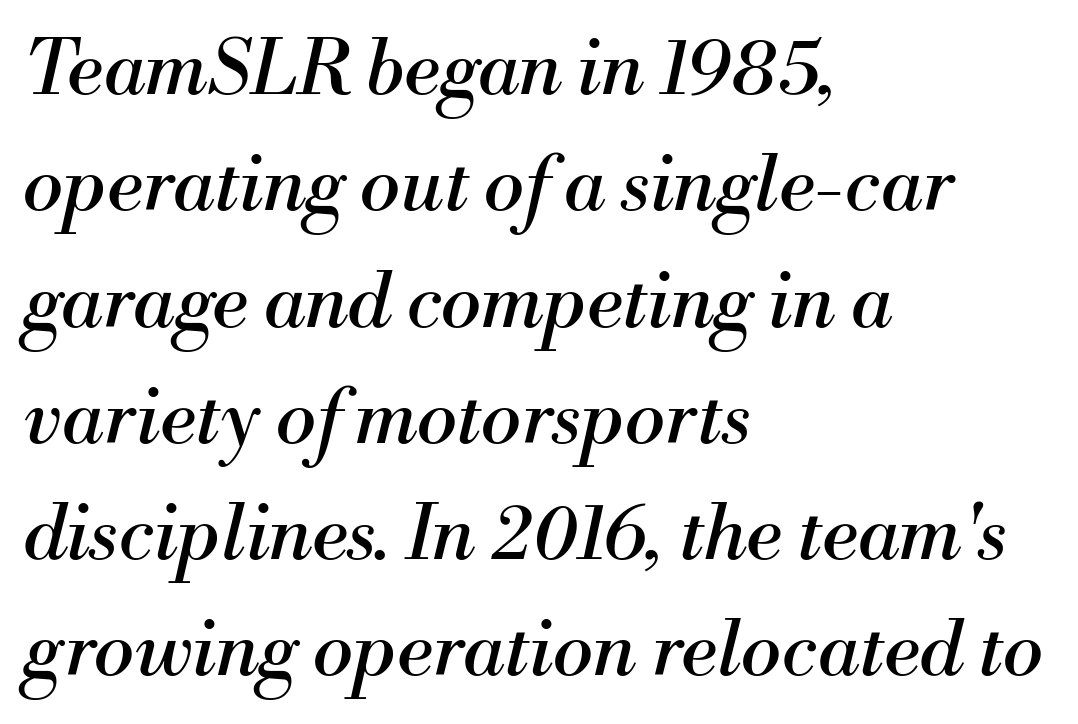
Q: Is the text bold? A: No.
Q: Is the text italic (slanted)? A: Yes, it leans right by about 13 degrees.
Q: Is the typeface a serif or a sans-serif typeface? A: Serif.
Q: Is the text underlined? A: No.
Q: How is the paragraph aligned? A: Left-aligned.
Q: Is the spacing between letters normal or unusually wide? A: Normal.
Q: Is the spacing between lines tight, normal or loose? A: Normal.
Q: Width (condensed, normal, or wide)? A: Normal.
Q: Stroke contrast? A: Medium.
Q: x-height? A: Small.
Q: Monospaced? A: No.
